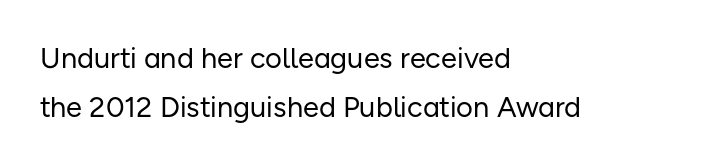
The image shows 29 px regular-weight sans-serif type, upright; set left-aligned, normal line spacing (1.68x), normal letter spacing, not underlined; low stroke contrast and a medium x-height.
